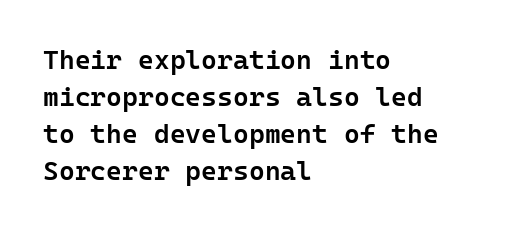
Q: Is the text bold? A: Semi-bold.
Q: Is the text italic (slanted)? A: No, it is upright.
Q: Is the text underlined? A: No.
Q: How is the paragraph aligned? A: Left-aligned.
Q: Is the spacing between letters normal or unusually wide? A: Normal.
Q: Is the spacing between lines tight, normal or loose? A: Normal.
